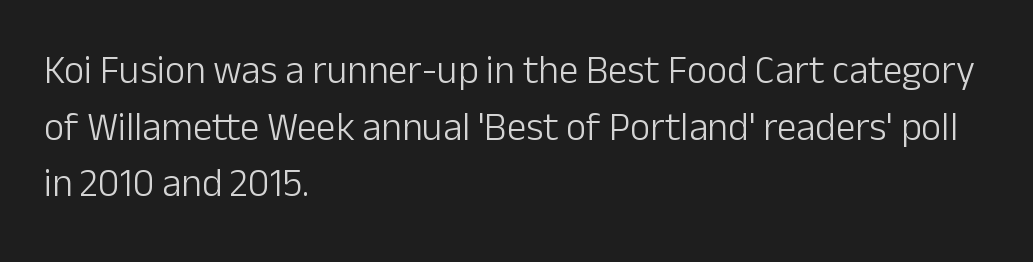
The image shows 39 px light sans-serif type, upright; set left-aligned, normal line spacing (1.45x), normal letter spacing, not underlined; low stroke contrast and a medium x-height.
